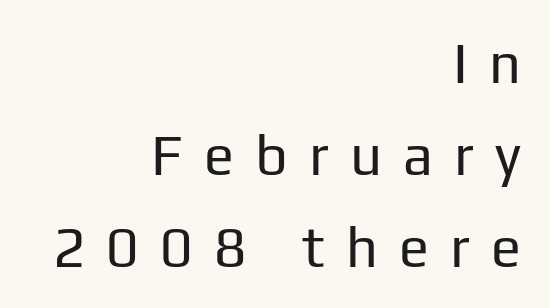
The image shows 56 px regular-weight sans-serif type, upright; set right-aligned, normal line spacing (1.64x), unusually wide letter spacing (+0.38 em), not underlined; low stroke contrast and a medium x-height.
